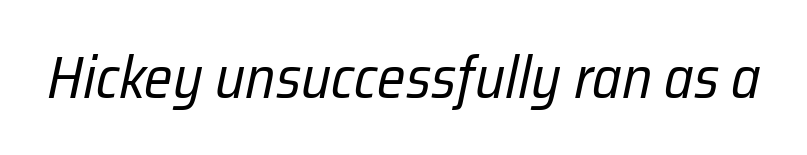
{"italic": "yes", "lean": "right", "slant_degrees": 12, "bold": "no", "weight": "regular", "width": "condensed", "stroke_contrast": "low", "x_height": "medium", "monospaced": "no", "underline": "no", "letter_spacing": "normal", "letter_spacing_em": 0.0, "glyph_px": 59}
